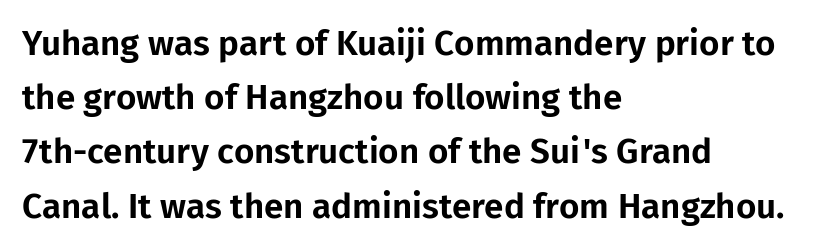
What's the leading like? Ordinary, nothing unusual. In terms of letterspacing, this is plain default setting. Is this a fixed-width face? No — the glyphs have proportional, varying widths. In CSS terms this would be text-align: left. A clean baseline with only descenders dipping below it. Check where the strokes stop: nothing finishes them off — pure sans.
